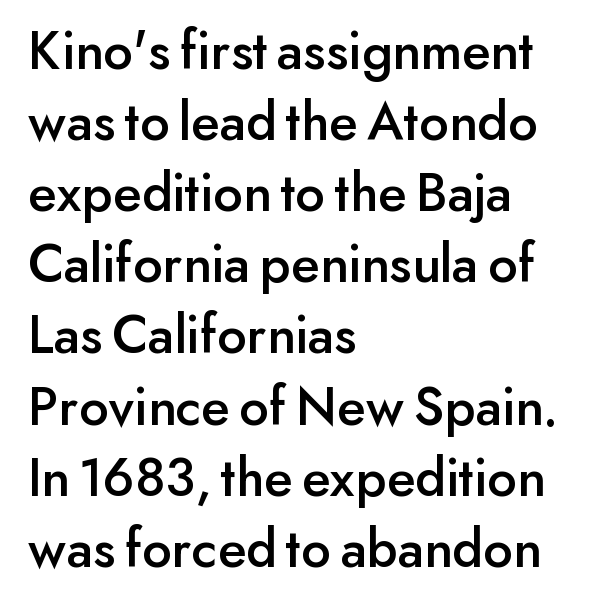
{"serif": "no", "italic": "no", "width": "normal", "stroke_contrast": "low", "x_height": "small", "monospaced": "no", "underline": "no", "align": "left", "line_spacing": "normal", "line_spacing_ratio": 1.27, "letter_spacing": "normal", "letter_spacing_em": 0.0, "glyph_px": 56}
